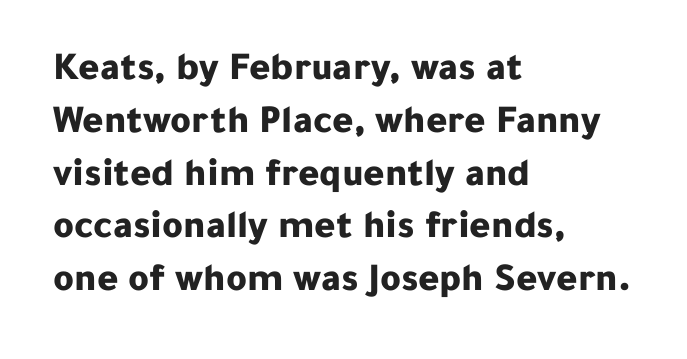
The image shows 40 px bold sans-serif type, upright; set left-aligned, normal line spacing (1.32x), normal letter spacing, not underlined; low stroke contrast and a medium x-height.
